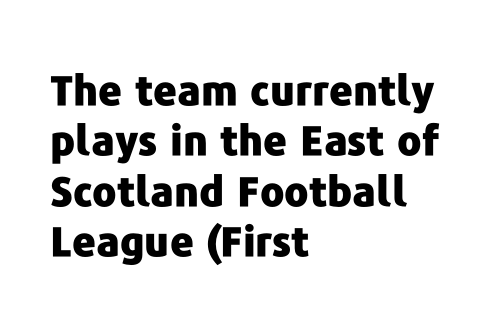
{"serif": "no", "italic": "no", "bold": "yes", "weight": "heavy", "width": "normal", "stroke_contrast": "low", "x_height": "medium", "monospaced": "no", "underline": "no", "align": "left", "line_spacing_ratio": 1.23, "letter_spacing": "normal", "letter_spacing_em": 0.0, "glyph_px": 41}
